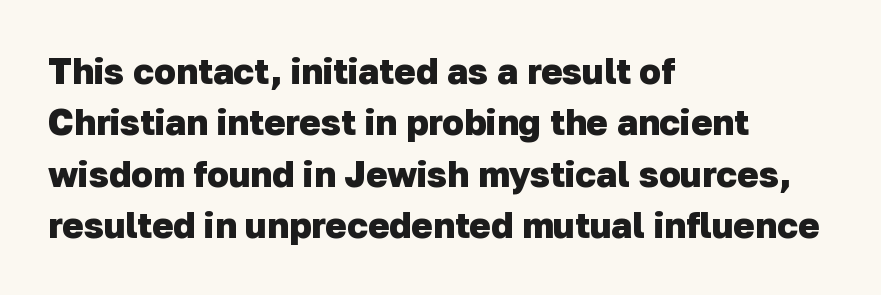
{"serif": "no", "bold": "yes", "weight": "heavy", "width": "normal", "stroke_contrast": "low", "x_height": "medium", "monospaced": "no", "underline": "no", "align": "left", "line_spacing": "normal", "line_spacing_ratio": 1.43, "letter_spacing": "normal", "letter_spacing_em": 0.0, "glyph_px": 36}
